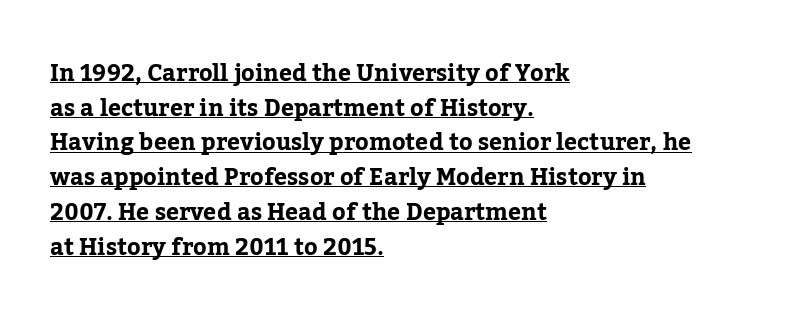
The image shows 23 px text type, upright; set left-aligned, normal line spacing (1.51x), normal letter spacing, underlined.
